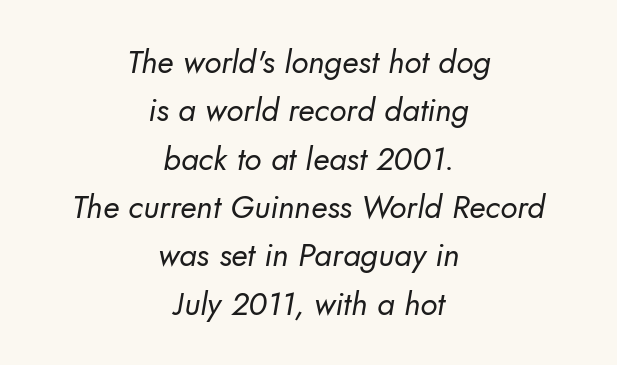
The image shows 32 px regular-weight sans-serif type; set centered, normal line spacing (1.51x), normal letter spacing, not underlined; low stroke contrast and a small x-height.
